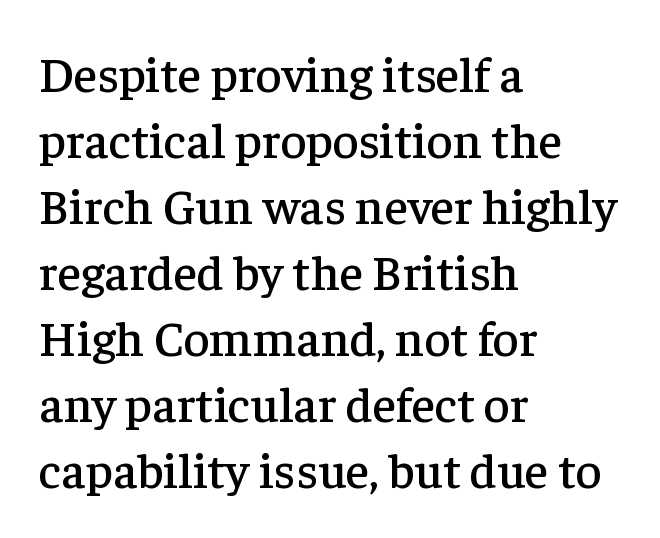
Q: Is the text italic (slanted)? A: No, it is upright.
Q: Is the typeface a serif or a sans-serif typeface? A: Serif.
Q: Is the text underlined? A: No.
Q: How is the paragraph aligned? A: Left-aligned.
Q: Is the spacing between letters normal or unusually wide? A: Normal.
Q: Is the spacing between lines tight, normal or loose? A: Normal.
Q: Width (condensed, normal, or wide)? A: Normal.
Q: Stroke contrast? A: Low.
Q: x-height? A: Medium.
Q: Monospaced? A: No.
